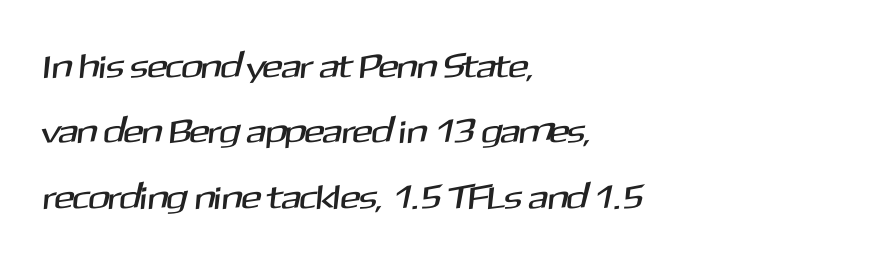
Q: Is the typeface a serif or a sans-serif typeface? A: Sans-serif.
Q: Is the text underlined? A: No.
Q: How is the paragraph aligned? A: Left-aligned.
Q: Is the spacing between letters normal or unusually wide? A: Normal.
Q: Is the spacing between lines tight, normal or loose? A: Loose.
Q: Width (condensed, normal, or wide)? A: Normal.
Q: Stroke contrast? A: Medium.
Q: x-height? A: Medium.
Q: Monospaced? A: No.
